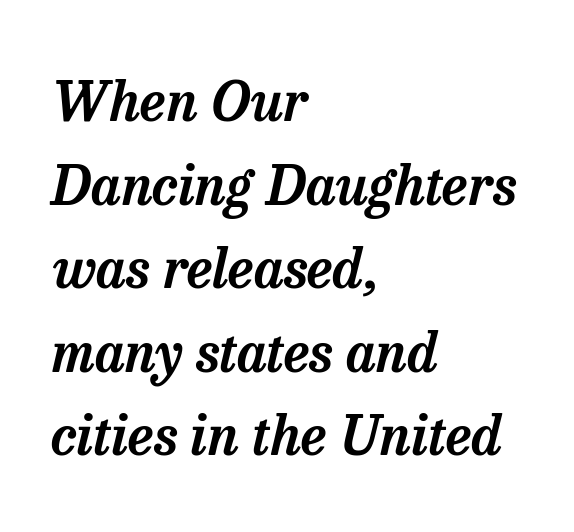
The image shows 55 px serif type, italic (leaning right); set left-aligned, normal line spacing (1.52x), normal letter spacing, not underlined; low stroke contrast and a medium x-height.
